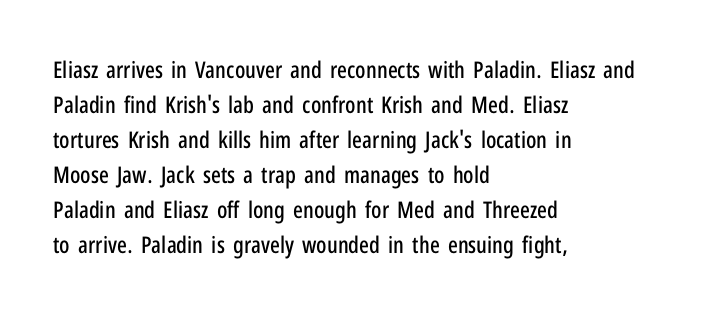
The image shows 23 px text type, upright; set left-aligned, normal line spacing (1.52x), normal letter spacing, not underlined.
